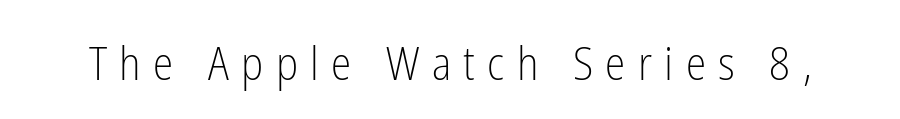
The image shows 46 px light, condensed sans-serif type, upright; set unusually wide letter spacing (+0.27 em), not underlined; low stroke contrast and a medium x-height.
